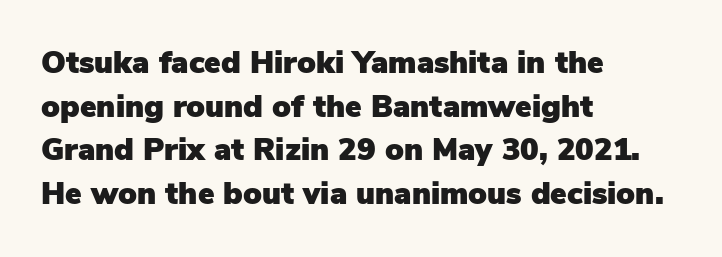
The image shows 31 px sans-serif type, upright; set left-aligned, normal line spacing (1.41x), normal letter spacing, not underlined; low stroke contrast and a medium x-height.
